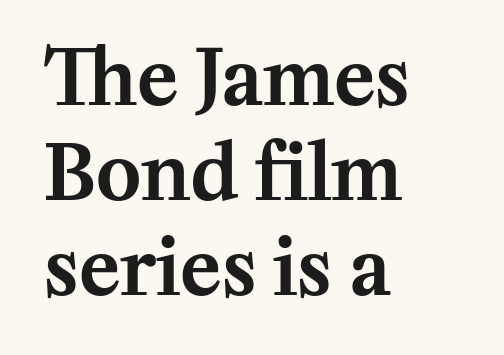
Q: Is the text italic (slanted)? A: No, it is upright.
Q: Is the typeface a serif or a sans-serif typeface? A: Serif.
Q: Is the text underlined? A: No.
Q: How is the paragraph aligned? A: Left-aligned.
Q: Is the spacing between letters normal or unusually wide? A: Normal.
Q: Is the spacing between lines tight, normal or loose? A: Normal.
Q: Width (condensed, normal, or wide)? A: Normal.
Q: Stroke contrast? A: Medium.
Q: x-height? A: Medium.
Q: Monospaced? A: No.
